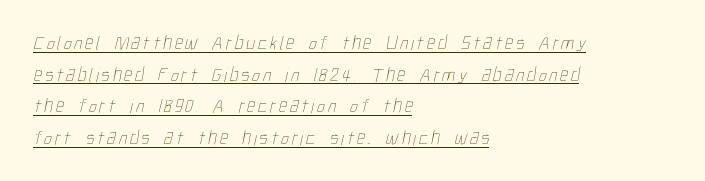
Underlined type. Evenly set lines give the paragraph a standard silhouette. Stems here are at most as thick as an everyday book face. Layout note: lines flush left.
